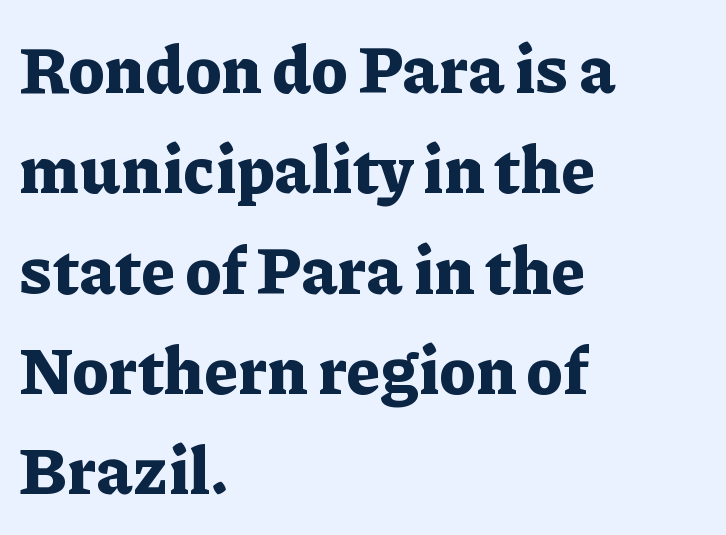
Font category for this specimen: serif. I'd describe the lettering as bold — thick and assertive. Plain, unruled lines of type. Characters follow at the spacing the type designer built in. Note the varied advance widths — an 'i' is clearly narrower than an 'm'. The lettering holds an erect, upright posture throughout.
